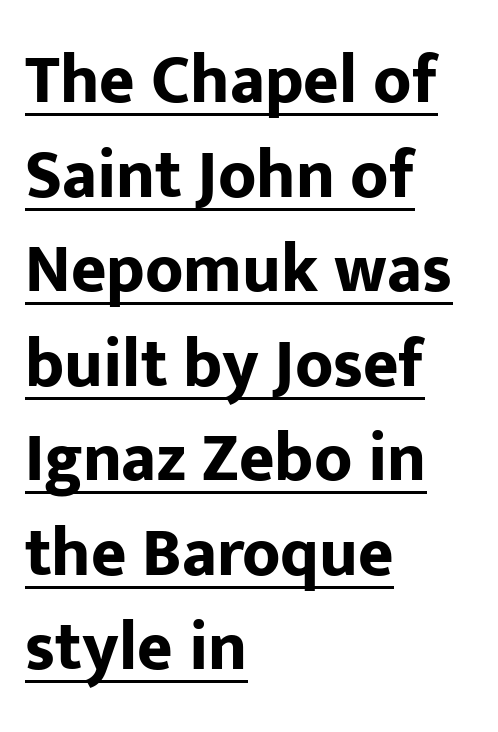
The image shows 68 px bold sans-serif type, upright; set left-aligned, normal line spacing (1.39x), normal letter spacing, underlined; low stroke contrast and a medium x-height.
